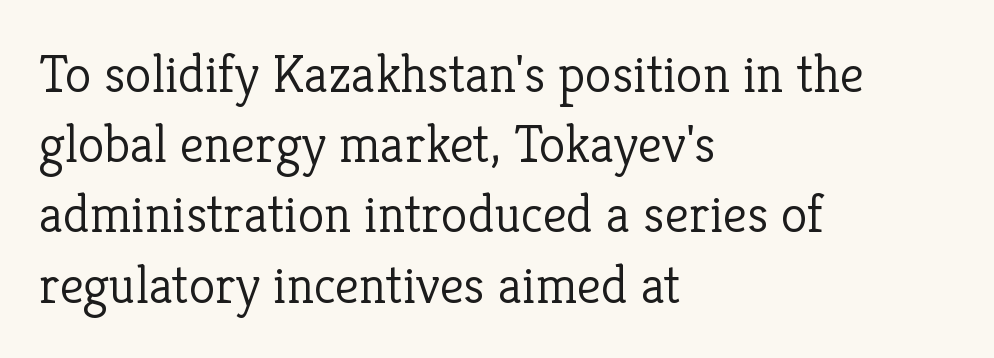
{"serif": "yes", "italic": "no", "bold": "no", "weight": "light", "width": "normal", "stroke_contrast": "low", "x_height": "medium", "monospaced": "no", "underline": "no", "align": "left", "line_spacing": "normal", "line_spacing_ratio": 1.3, "letter_spacing": "normal", "letter_spacing_em": 0.0, "glyph_px": 54}
